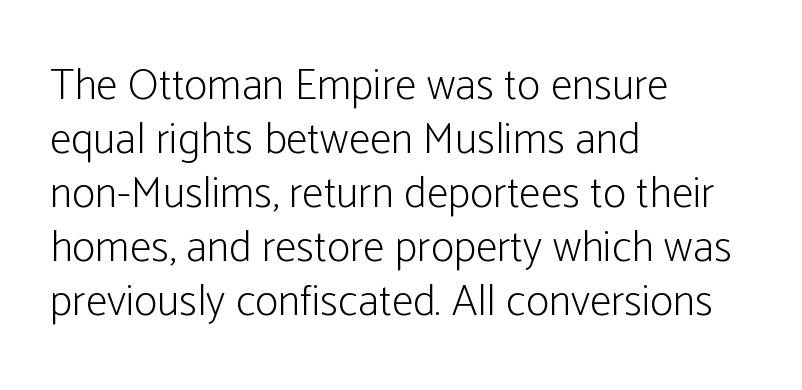
Q: Is the text bold? A: No.
Q: Is the text italic (slanted)? A: No, it is upright.
Q: Is the typeface a serif or a sans-serif typeface? A: Sans-serif.
Q: Is the text underlined? A: No.
Q: How is the paragraph aligned? A: Left-aligned.
Q: Is the spacing between letters normal or unusually wide? A: Normal.
Q: Width (condensed, normal, or wide)? A: Condensed.
Q: Stroke contrast? A: Low.
Q: x-height? A: Medium.
Q: Monospaced? A: No.
